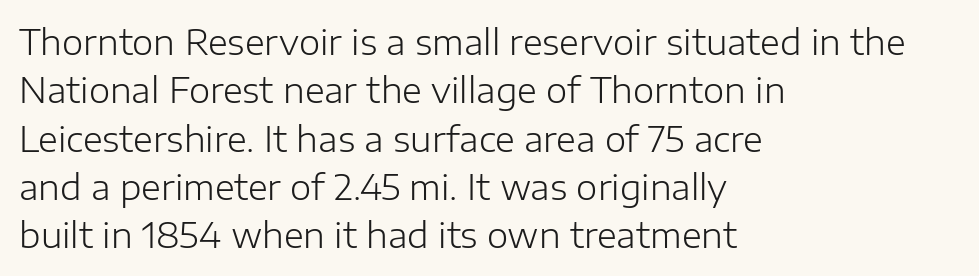
{"serif": "no", "italic": "no", "bold": "no", "weight": "light", "width": "normal", "stroke_contrast": "low", "x_height": "medium", "monospaced": "no", "underline": "no", "align": "left", "line_spacing": "normal", "line_spacing_ratio": 1.42, "letter_spacing": "normal", "letter_spacing_em": 0.0, "glyph_px": 34}
